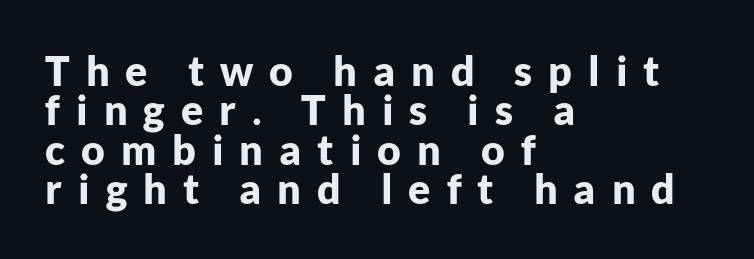
Q: Is the text bold? A: Yes.
Q: Is the text italic (slanted)? A: No, it is upright.
Q: Is the typeface a serif or a sans-serif typeface? A: Sans-serif.
Q: Is the text underlined? A: No.
Q: How is the paragraph aligned? A: Left-aligned.
Q: Is the spacing between letters normal or unusually wide? A: Unusually wide.
Q: Is the spacing between lines tight, normal or loose? A: Tight.
Q: Width (condensed, normal, or wide)? A: Normal.
Q: Stroke contrast? A: Low.
Q: x-height? A: Medium.
Q: Monospaced? A: No.
